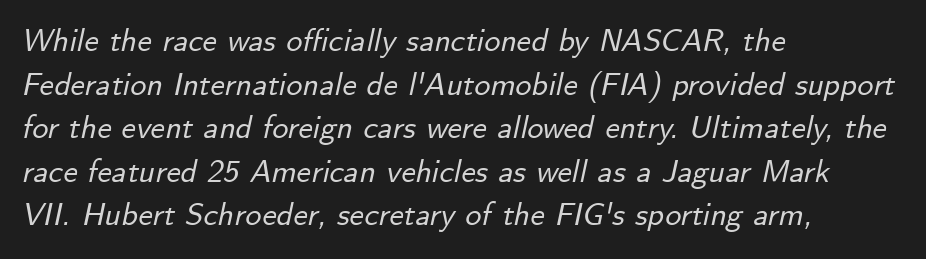
{"italic": "yes", "lean": "right", "slant_degrees": 12, "width": "normal", "stroke_contrast": "low", "x_height": "small", "monospaced": "no", "underline": "no", "align": "left", "line_spacing": "normal", "line_spacing_ratio": 1.36, "letter_spacing": "normal", "letter_spacing_em": 0.0, "glyph_px": 32}
